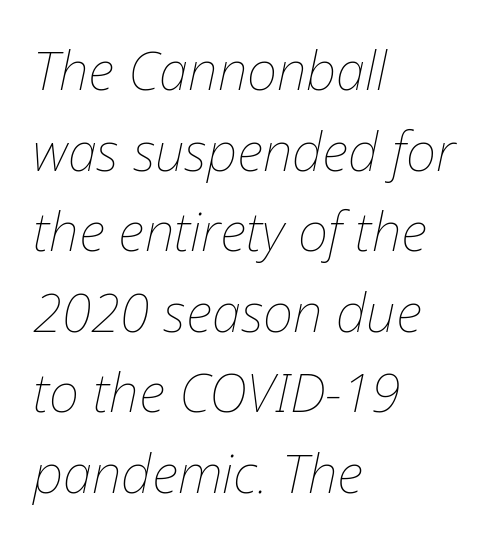
Q: Is the text bold? A: No.
Q: Is the text italic (slanted)? A: Yes, it leans right by about 12 degrees.
Q: Is the text underlined? A: No.
Q: How is the paragraph aligned? A: Left-aligned.
Q: Is the spacing between letters normal or unusually wide? A: Normal.
Q: Is the spacing between lines tight, normal or loose? A: Normal.
Q: Width (condensed, normal, or wide)? A: Normal.
Q: Stroke contrast? A: Low.
Q: x-height? A: Medium.
Q: Monospaced? A: No.
